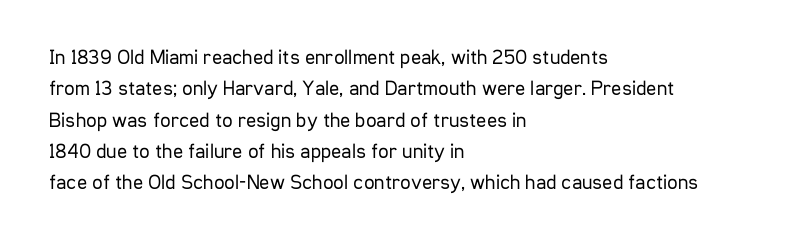
The image shows 21 px text type, upright; set left-aligned, normal line spacing (1.49x), normal letter spacing, not underlined.
